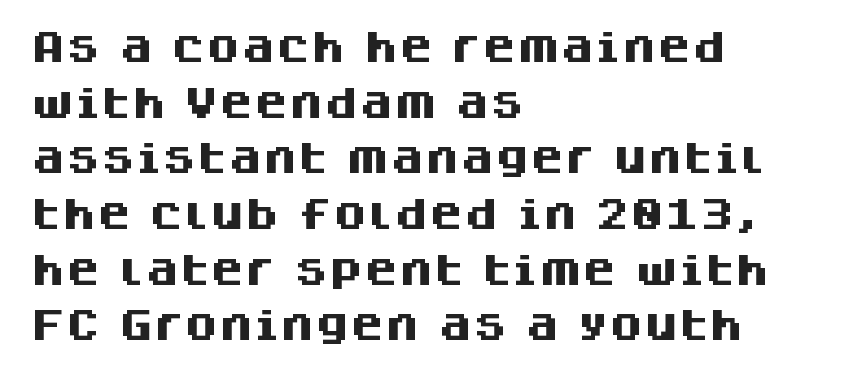
The image shows 35 px heavy sans-serif type, upright; set left-aligned, normal line spacing (1.59x), normal letter spacing, not underlined; medium stroke contrast and a large x-height.
